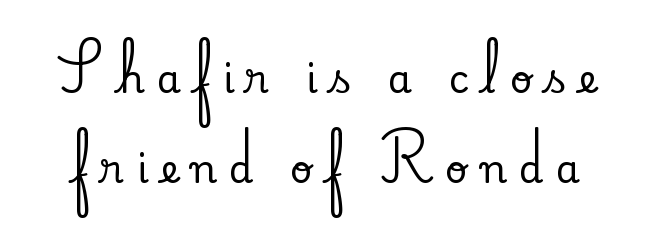
The text was rendered using a seriffed face with decorative stroke endings. The tracking jumps out immediately: characters are airy and widely separated. This block would shrink considerably if given ordinary leading; it's expanded now. Clear beneath every line of the passage.
